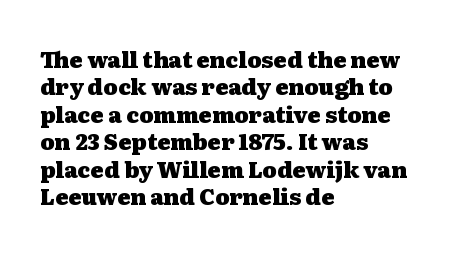
Only glyphs here, with clear space below each row. The type sits square on the baseline with zero lean. Short note: letters normally spaced. Summary of vertical rhythm: regular, with standard interline spacing. Thick stems and heavy bowls — unmistakably bold. Short and long lines alike share a common starting point at left.
